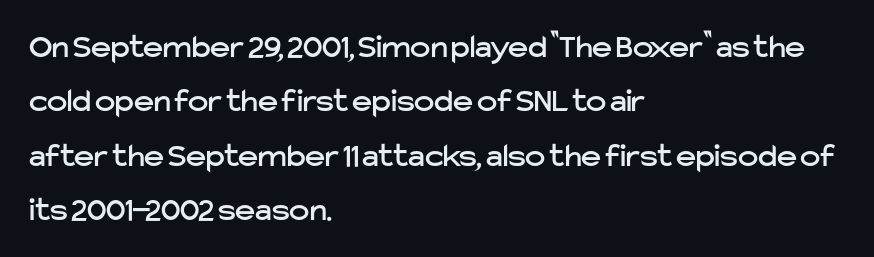
Q: Is the text italic (slanted)? A: No, it is upright.
Q: Is the typeface a serif or a sans-serif typeface? A: Sans-serif.
Q: Is the text underlined? A: No.
Q: How is the paragraph aligned? A: Left-aligned.
Q: Is the spacing between letters normal or unusually wide? A: Normal.
Q: Is the spacing between lines tight, normal or loose? A: Normal.
Q: Width (condensed, normal, or wide)? A: Normal.
Q: Stroke contrast? A: Low.
Q: x-height? A: Medium.
Q: Monospaced? A: No.
